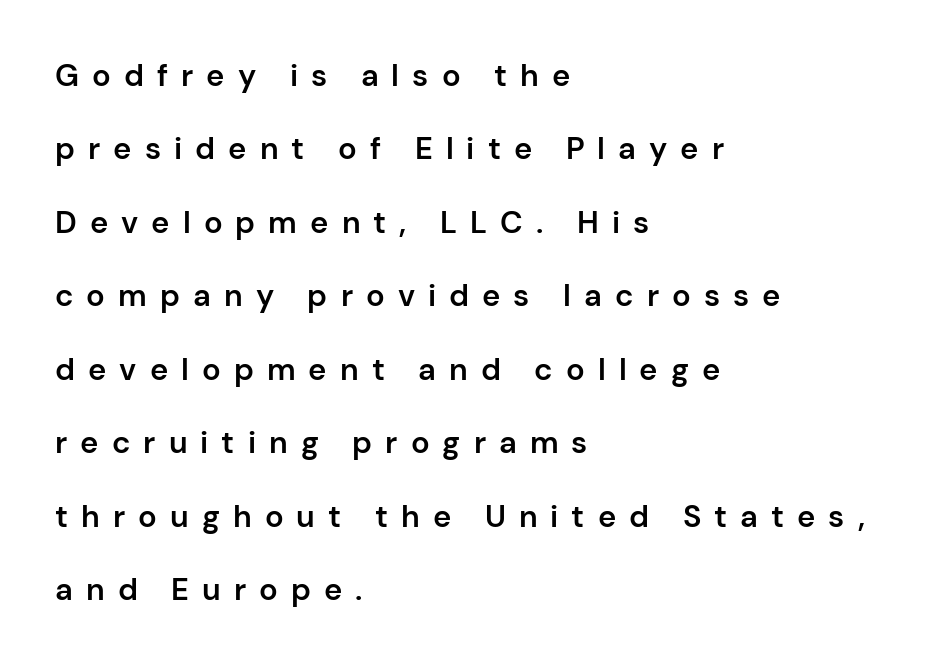
{"serif": "no", "italic": "no", "bold": "semi", "weight": "semibold", "width": "normal", "stroke_contrast": "low", "x_height": "medium", "monospaced": "no", "underline": "no", "align": "left", "line_spacing": "loose", "line_spacing_ratio": 2.37, "letter_spacing": "wide", "letter_spacing_em": 0.42, "glyph_px": 31}
